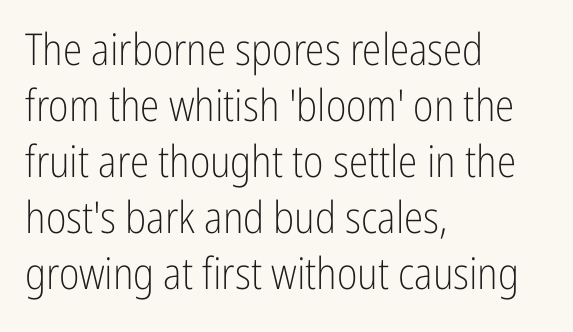
Q: Is the text bold? A: No.
Q: Is the text italic (slanted)? A: No, it is upright.
Q: Is the typeface a serif or a sans-serif typeface? A: Sans-serif.
Q: Is the text underlined? A: No.
Q: How is the paragraph aligned? A: Left-aligned.
Q: Is the spacing between letters normal or unusually wide? A: Normal.
Q: Is the spacing between lines tight, normal or loose? A: Normal.
Q: Width (condensed, normal, or wide)? A: Condensed.
Q: Stroke contrast? A: Low.
Q: x-height? A: Medium.
Q: Monospaced? A: No.
